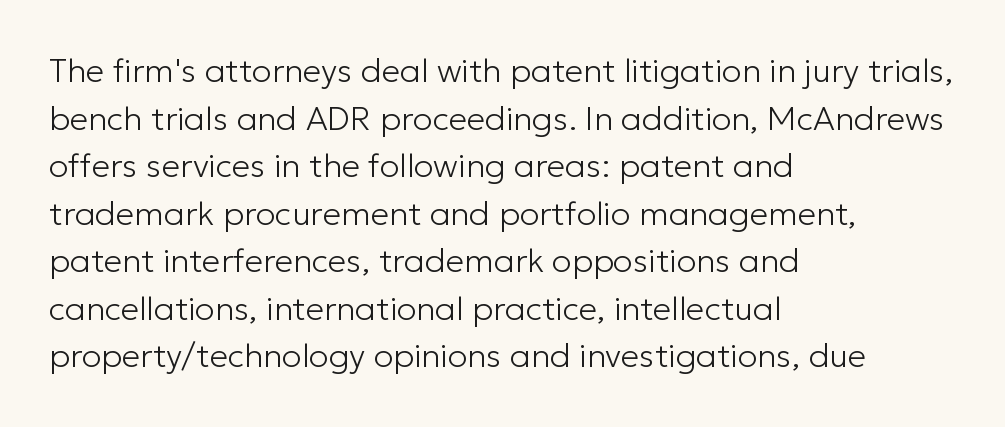
{"serif": "no", "italic": "no", "bold": "no", "weight": "light", "width": "normal", "stroke_contrast": "low", "x_height": "medium", "monospaced": "no", "underline": "no", "align": "left", "line_spacing": "normal", "line_spacing_ratio": 1.44, "letter_spacing": "normal", "letter_spacing_em": 0.0, "glyph_px": 33}
